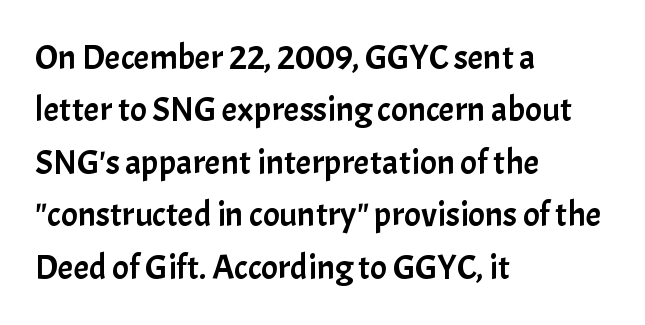
{"serif": "no", "italic": "no", "width": "normal", "stroke_contrast": "low", "x_height": "medium", "monospaced": "no", "underline": "no", "align": "left", "line_spacing": "normal", "line_spacing_ratio": 1.5, "letter_spacing": "normal", "letter_spacing_em": 0.0, "glyph_px": 35}
